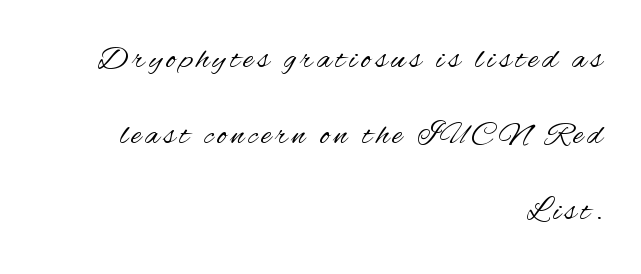
Q: Is the text bold? A: No.
Q: Is the text italic (slanted)? A: Yes.
Q: Is the typeface a serif or a sans-serif typeface? A: Sans-serif.
Q: Is the text underlined? A: No.
Q: How is the paragraph aligned? A: Right-aligned.
Q: Is the spacing between lines tight, normal or loose? A: Loose.
Q: Width (condensed, normal, or wide)? A: Condensed.
Q: Stroke contrast? A: Medium.
Q: x-height? A: Small.
Q: Monospaced? A: No.
